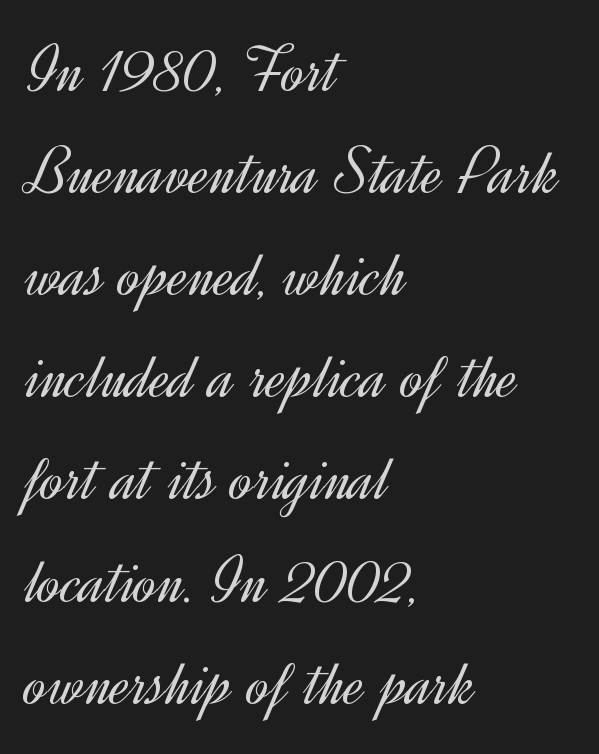
{"serif": "no", "bold": "no", "weight": "light", "width": "normal", "x_height": "small", "monospaced": "no", "underline": "no", "align": "left", "line_spacing": "normal", "line_spacing_ratio": 1.48, "letter_spacing": "normal", "letter_spacing_em": 0.0, "glyph_px": 69}
